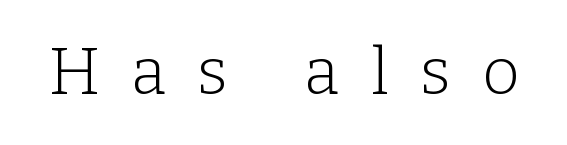
The rendering uses natural spacing where letterforms have individual widths. The letterforms stand isolated, each surrounded by extra space. This sample uses a serif face. Plain, unruled lines of type. These glyphs show unthickened strokes, regular width or finer.
